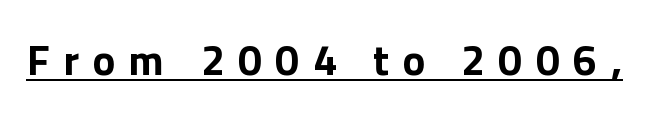
Q: Is the text bold? A: Yes.
Q: Is the text italic (slanted)? A: No, it is upright.
Q: Is the typeface a serif or a sans-serif typeface? A: Sans-serif.
Q: Is the text underlined? A: Yes.
Q: Is the spacing between letters normal or unusually wide? A: Unusually wide.
Q: Width (condensed, normal, or wide)? A: Normal.
Q: Stroke contrast? A: Low.
Q: x-height? A: Medium.
Q: Monospaced? A: No.
